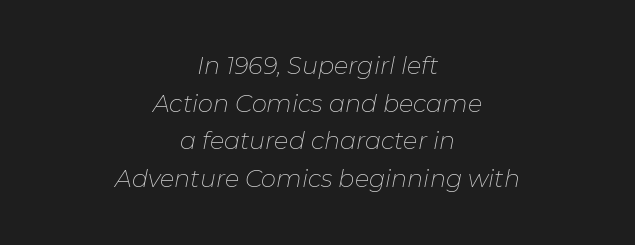
The image shows 24 px text type, italic (leaning right); set centered, normal line spacing (1.57x), normal letter spacing, not underlined.
